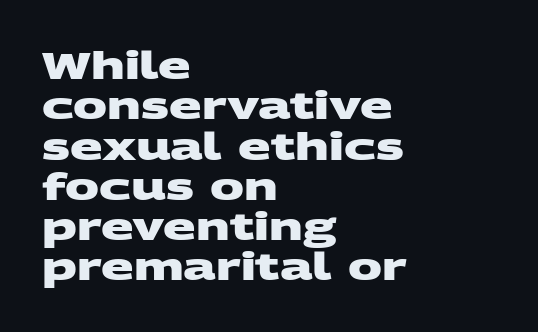
{"serif": "no", "bold": "yes", "weight": "heavy", "width": "wide", "stroke_contrast": "medium", "x_height": "large", "monospaced": "no", "underline": "no", "align": "left", "line_spacing": "tight", "line_spacing_ratio": 1.06, "letter_spacing": "normal", "letter_spacing_em": 0.0, "glyph_px": 38}
